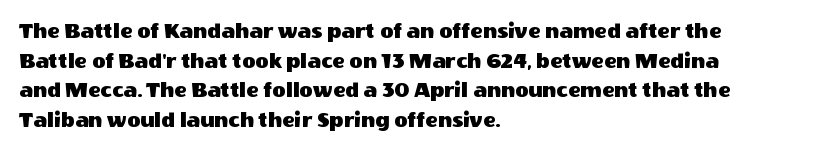
Q: Is the text italic (slanted)? A: No, it is upright.
Q: Is the text underlined? A: No.
Q: How is the paragraph aligned? A: Left-aligned.
Q: Is the spacing between letters normal or unusually wide? A: Normal.
Q: Is the spacing between lines tight, normal or loose? A: Normal.
